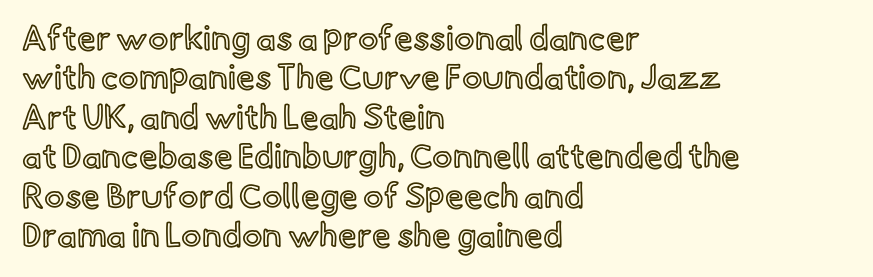
Q: Is the text italic (slanted)? A: No, it is upright.
Q: Is the text underlined? A: No.
Q: How is the paragraph aligned? A: Left-aligned.
Q: Is the spacing between letters normal or unusually wide? A: Normal.
Q: Width (condensed, normal, or wide)? A: Normal.
Q: x-height? A: Small.
Q: Monospaced? A: No.
